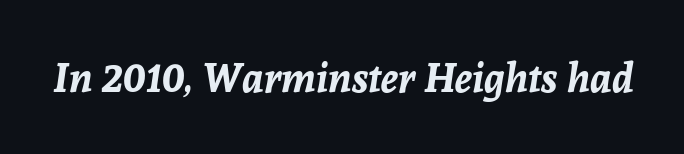
The glyphs are unaccompanied by any horizontal stroke below them. The horizontal fit of the characters is conventional and even. Every letter is thick-stroked: bold, no question. The letters are slanted; this is an italic face. The rendering uses natural spacing where letterforms have individual widths.
